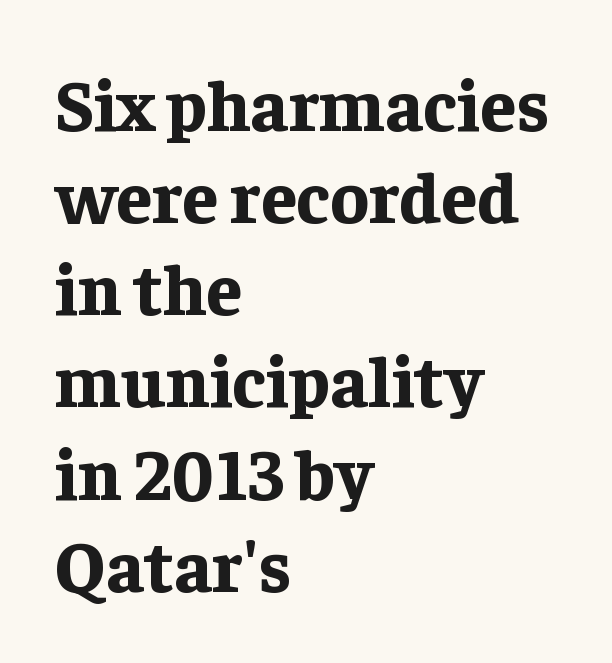
The image shows 72 px bold serif type, upright; set left-aligned, normal line spacing (1.28x), normal letter spacing, not underlined; low stroke contrast and a medium x-height.
